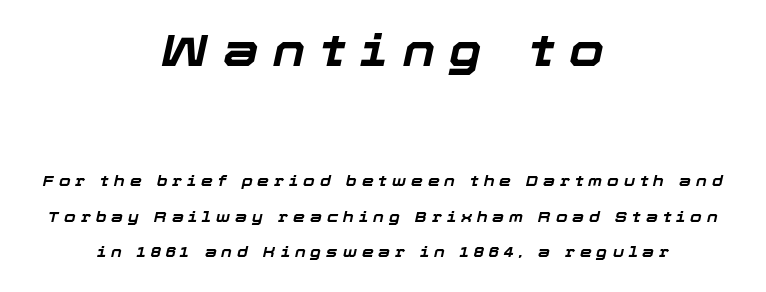
Q: Is the text bold? A: Yes.
Q: Is the text italic (slanted)? A: Yes, it leans right by about 12 degrees.
Q: Is the text underlined? A: No.
Q: How is the paragraph aligned? A: Centered.
Q: Is the spacing between letters normal or unusually wide? A: Unusually wide.
Q: Is the spacing between lines tight, normal or loose? A: Loose.
Q: Which block of text is set in a larger size, the first (top) or the second (bottom)? A: The first (top) one.
Q: Width (condensed, normal, or wide)? A: Normal.
Q: Stroke contrast? A: Low.
Q: x-height? A: Medium.
Q: Monospaced? A: No.
